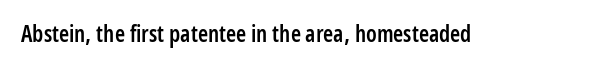
{"italic": "no", "bold": "semi", "underline": "no", "letter_spacing": "normal", "letter_spacing_em": 0.0, "glyph_px": 23}
